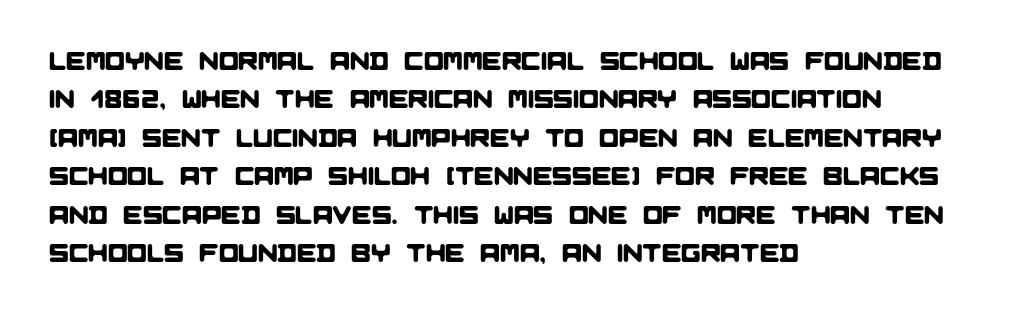
The image shows 26 px text type; set left-aligned, normal line spacing (1.48x), normal letter spacing, not underlined.
